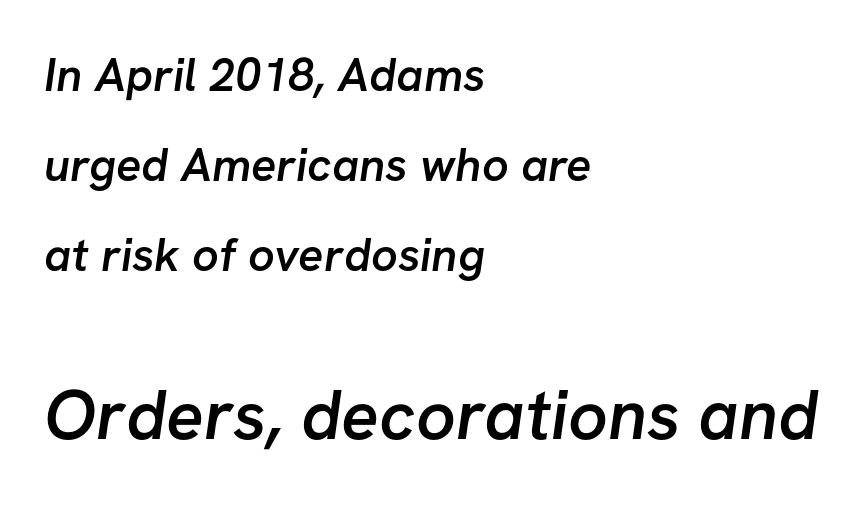
The image shows 70 px semibold sans-serif type; set left-aligned, loose line spacing (1.91x), normal letter spacing, not underlined; the second (bottom) block is 1.49x larger; low stroke contrast and a medium x-height.
